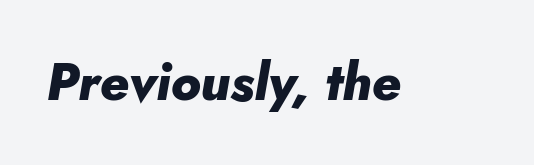
The image shows 52 px heavy type, italic (leaning right); set normal letter spacing, not underlined; low stroke contrast and a small x-height.
